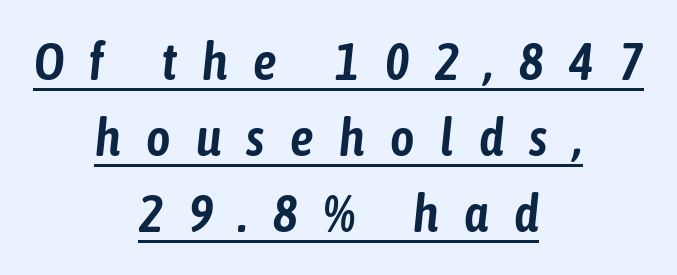
Q: Is the text italic (slanted)? A: Yes, it leans right by about 6 degrees.
Q: Is the text underlined? A: Yes.
Q: How is the paragraph aligned? A: Centered.
Q: Is the spacing between letters normal or unusually wide? A: Unusually wide.
Q: Is the spacing between lines tight, normal or loose? A: Normal.
Q: Width (condensed, normal, or wide)? A: Condensed.
Q: Stroke contrast? A: Low.
Q: x-height? A: Medium.
Q: Monospaced? A: No.
